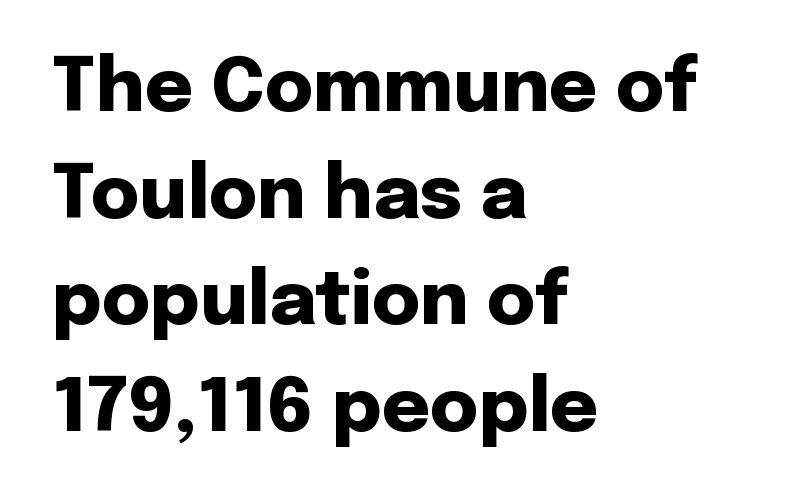
This rendering uses left alignment, leaving the right contour irregular. Letters rest on an invisible, unmarked baseline. The characters look thick and weighty, a clear bold. The vertical gap from one line to the next is medium. You can tell it's not italic because the verticals are truly vertical.
